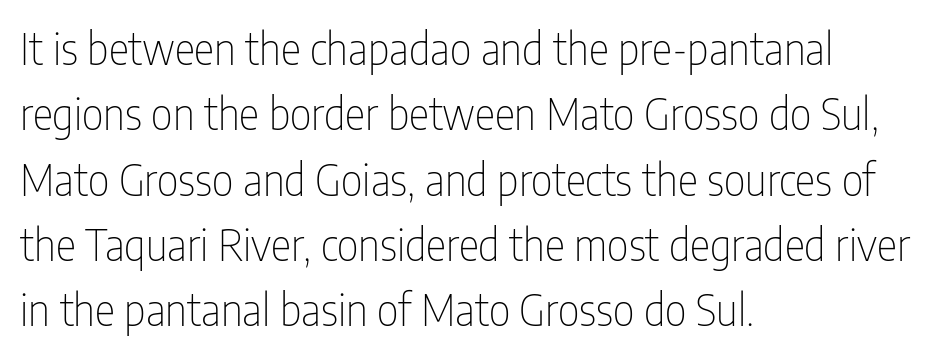
The image shows 43 px thin, condensed sans-serif type, upright; set left-aligned, normal line spacing (1.52x), normal letter spacing, not underlined; low stroke contrast and a medium x-height.
